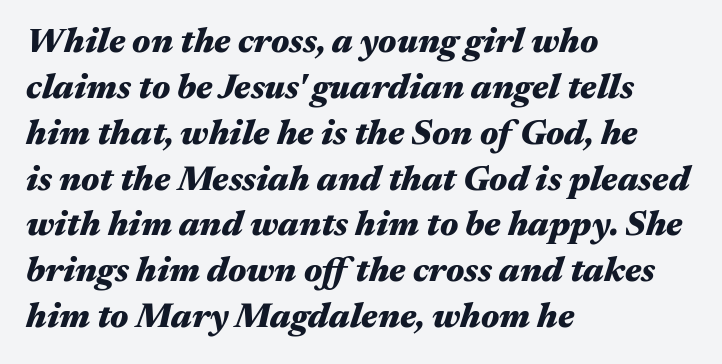
Q: Is the text bold? A: Yes.
Q: Is the text italic (slanted)? A: Yes, it leans right by about 17 degrees.
Q: Is the text underlined? A: No.
Q: How is the paragraph aligned? A: Left-aligned.
Q: Is the spacing between letters normal or unusually wide? A: Normal.
Q: Is the spacing between lines tight, normal or loose? A: Normal.
Q: Width (condensed, normal, or wide)? A: Wide.
Q: Stroke contrast? A: Medium.
Q: x-height? A: Medium.
Q: Monospaced? A: No.
